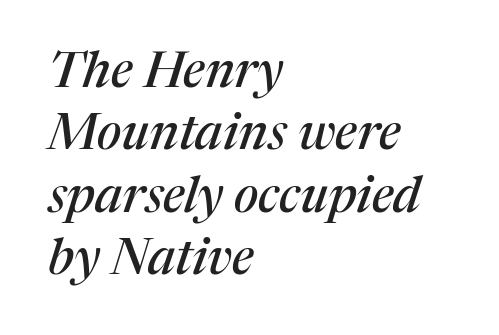
The image shows 50 px serif type, italic (leaning right); set left-aligned, normal line spacing (1.25x), normal letter spacing, not underlined; medium stroke contrast and a medium x-height.
